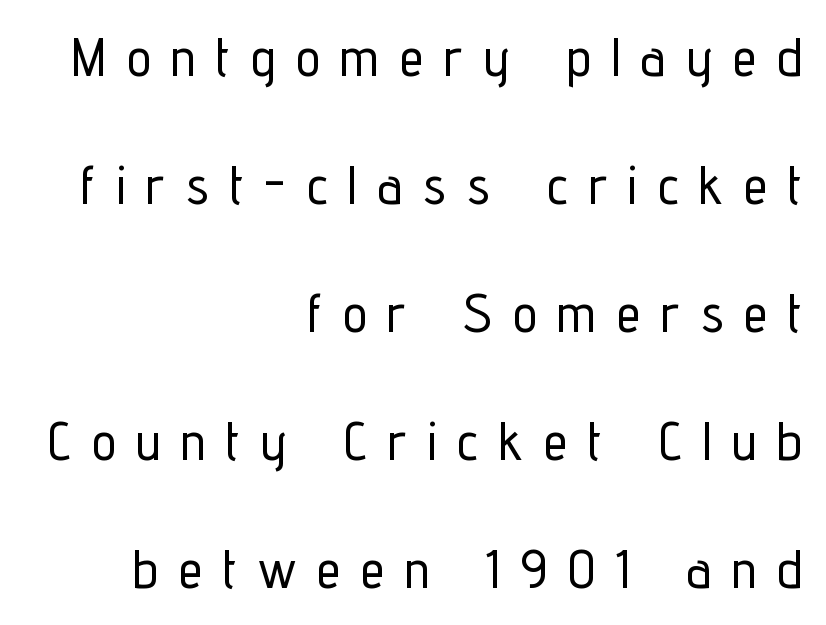
{"serif": "no", "italic": "no", "width": "condensed", "stroke_contrast": "low", "x_height": "medium", "monospaced": "no", "underline": "no", "align": "right", "line_spacing": "loose", "line_spacing_ratio": 2.37, "letter_spacing": "wide", "letter_spacing_em": 0.39, "glyph_px": 54}
